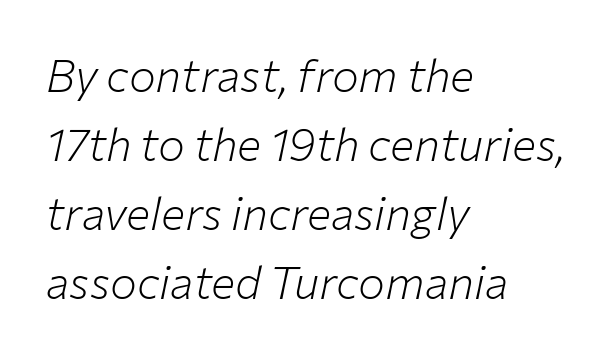
Q: Is the text bold? A: No.
Q: Is the text italic (slanted)? A: Yes, it leans right by about 12 degrees.
Q: Is the text underlined? A: No.
Q: How is the paragraph aligned? A: Left-aligned.
Q: Is the spacing between letters normal or unusually wide? A: Normal.
Q: Is the spacing between lines tight, normal or loose? A: Normal.
Q: Width (condensed, normal, or wide)? A: Normal.
Q: Stroke contrast? A: Low.
Q: x-height? A: Medium.
Q: Monospaced? A: No.
